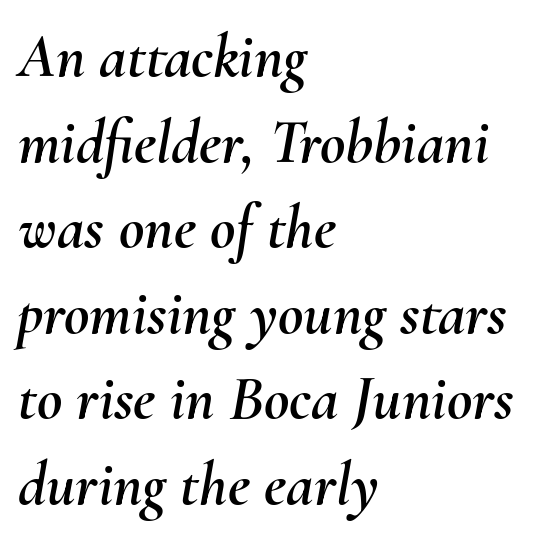
Compared with typical body copy, the letter spacing here is the same. Each letter keeps its own natural width here, so spacing adapts to shape. One glance says typical: line gaps are just what's usual. Notice how the stems are inclined rather than vertical — that's the hallmark of italics. Beneath every word, the page is bare. Each line starts at the same left margin while the right side varies.
